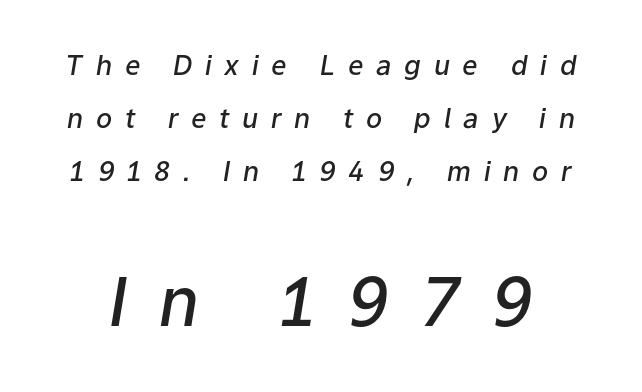
Line spacing here is loose. On the weight axis this lands at semibold, roughly 600. Character widths vary here, with narrow letters taking less room than wide ones. Look at the glyph heights: the lower group is clearly the bigger setting. Loose tracking; the words dissolve into strings of separated letters.
